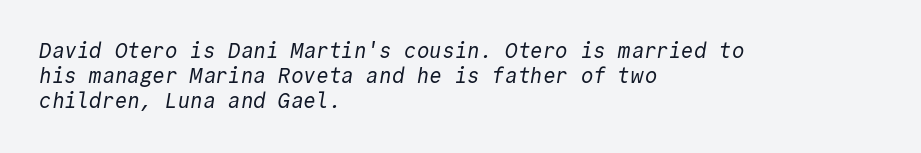
Short and long lines alike share a common starting point at left. Ink coverage per letter is moderate at most. Here the glyphs are tracked normally, forming tight word shapes. A bare baseline throughout the passage.
